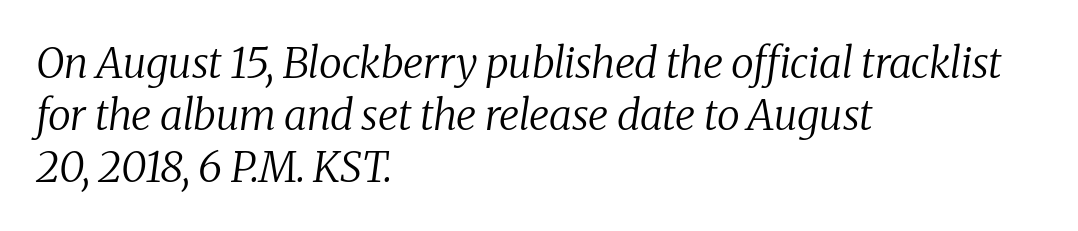
The face used here has a pronounced slope to its letters. This is serif lettering, the kind often seen in printed books. All the whitespace from short lines collects on the right. Here the designer chose a conventional face with non-uniform glyph widths. Caption: standard tracking, unaltered.
